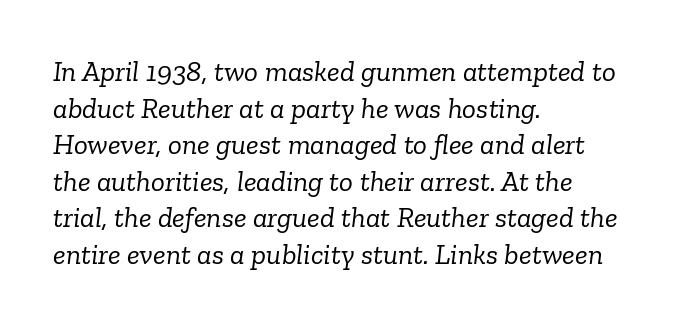
{"serif": "yes", "italic": "yes", "lean": "right", "slant_degrees": 6, "bold": "no", "weight": "light", "width": "normal", "stroke_contrast": "low", "x_height": "medium", "monospaced": "no", "underline": "no", "align": "left", "line_spacing": "normal", "line_spacing_ratio": 1.26, "letter_spacing": "normal", "letter_spacing_em": 0.0, "glyph_px": 29}
